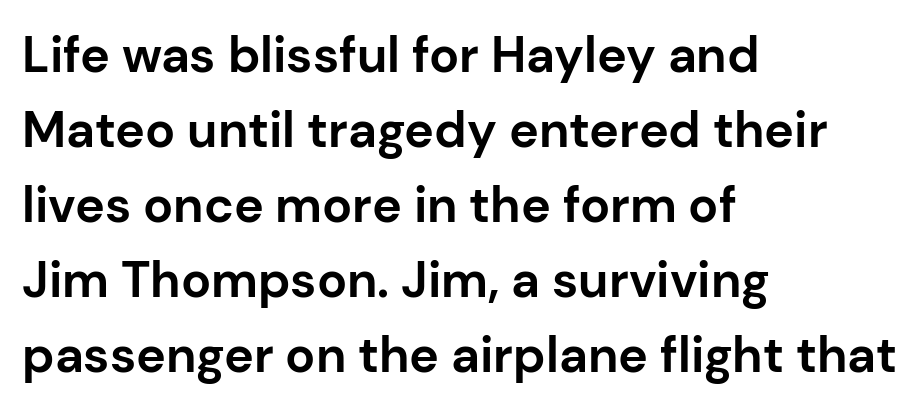
Plain, unruled lines of type. Horizontally, the lines are justified to the leading edge only. The letters sit at their default tracking, neither squeezed nor spread. The passage shown is typeset with a sans-serif family. You'd pick this weight for a headline — it's a proper bold. The passage shown is typed in a proportional face where columns would drift.
